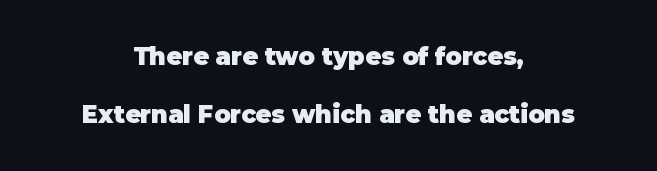
Default kerning and tracking; the words read as compact shapes. Summary of weight: heavy, a full bold. Does the leading feel generous? Absolutely, it's lavish. Underlining? Definitely not there.
